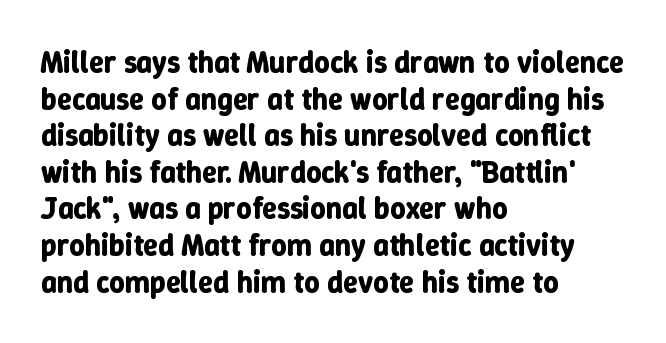
Emphasis by weight is at full strength: bold. How are the letters spaced? Ordinarily, with no added tracking. Tall strokes in this sample are plumb rather than angled. The specimen omits any rule beneath the text block's lines.
